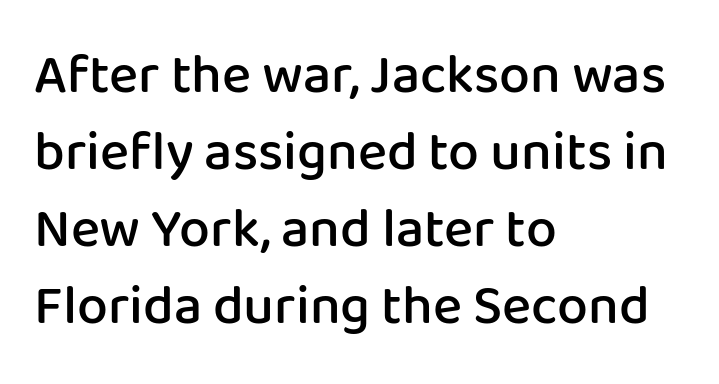
Q: Is the text bold? A: Semi-bold.
Q: Is the text italic (slanted)? A: No, it is upright.
Q: Is the typeface a serif or a sans-serif typeface? A: Sans-serif.
Q: Is the text underlined? A: No.
Q: How is the paragraph aligned? A: Left-aligned.
Q: Is the spacing between letters normal or unusually wide? A: Normal.
Q: Is the spacing between lines tight, normal or loose? A: Normal.
Q: Width (condensed, normal, or wide)? A: Normal.
Q: Stroke contrast? A: Low.
Q: x-height? A: Medium.
Q: Monospaced? A: No.
